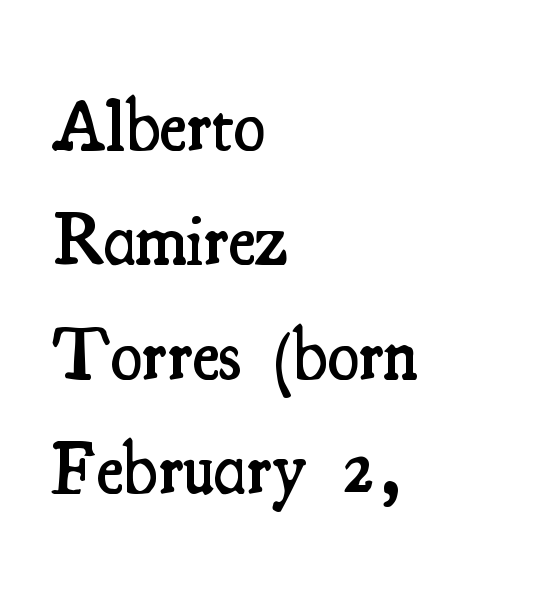
The image shows 72 px semibold, condensed serif type, upright; set left-aligned, normal line spacing (1.59x), normal letter spacing, not underlined; medium stroke contrast and a small x-height.
